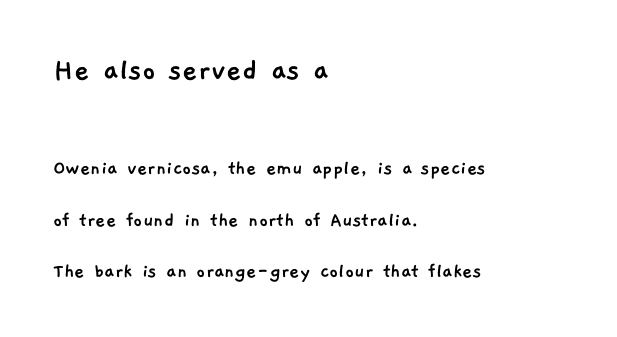
{"serif": "no", "width": "normal", "stroke_contrast": "low", "x_height": "medium", "monospaced": "no", "underline": "no", "align": "left", "line_spacing": "loose", "line_spacing_ratio": 2.35, "letter_spacing": "normal", "letter_spacing_em": 0.0, "larger_block": "first", "size_ratio": 1.5, "glyph_px": 33}
